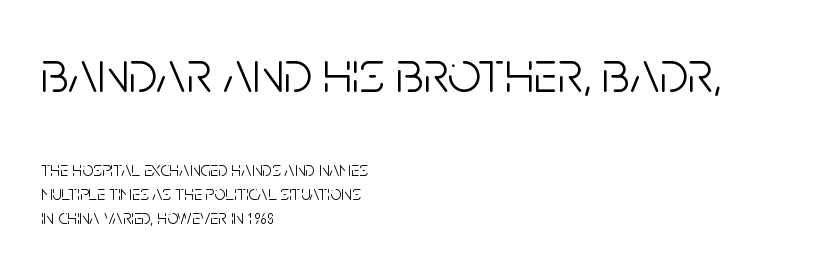
Q: Is the text bold? A: No.
Q: Is the text italic (slanted)? A: No, it is upright.
Q: Is the typeface a serif or a sans-serif typeface? A: Sans-serif.
Q: Is the text underlined? A: No.
Q: How is the paragraph aligned? A: Left-aligned.
Q: Is the spacing between letters normal or unusually wide? A: Normal.
Q: Which block of text is set in a larger size, the first (top) or the second (bottom)? A: The first (top) one.
Q: Width (condensed, normal, or wide)? A: Condensed.
Q: Stroke contrast? A: Low.
Q: x-height? A: Large.
Q: Monospaced? A: No.
